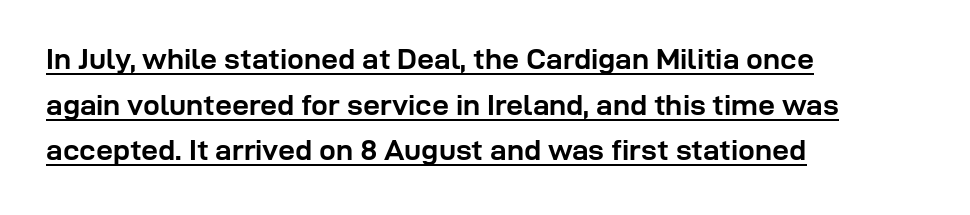
{"serif": "no", "italic": "no", "bold": "yes", "weight": "semibold", "width": "normal", "stroke_contrast": "low", "x_height": "medium", "monospaced": "no", "underline": "yes", "align": "left", "line_spacing": "normal", "line_spacing_ratio": 1.52, "letter_spacing": "normal", "letter_spacing_em": 0.0, "glyph_px": 30}
